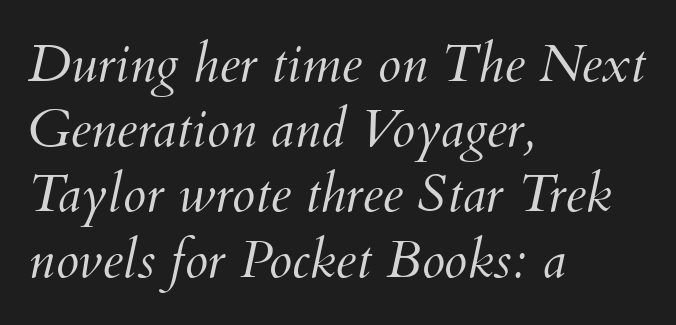
The image shows 53 px light type, italic (leaning right); set left-aligned, line spacing 1.23x, normal letter spacing, not underlined; medium stroke contrast and a small x-height.
